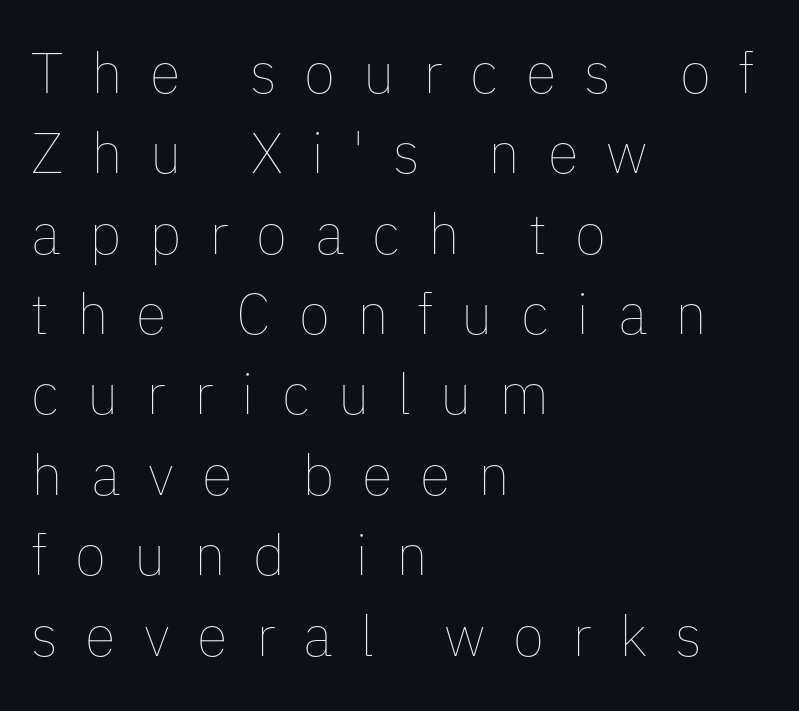
Q: Is the text bold? A: No.
Q: Is the text italic (slanted)? A: No, it is upright.
Q: Is the text underlined? A: No.
Q: How is the paragraph aligned? A: Left-aligned.
Q: Is the spacing between letters normal or unusually wide? A: Unusually wide.
Q: Is the spacing between lines tight, normal or loose? A: Normal.
Q: Width (condensed, normal, or wide)? A: Normal.
Q: Stroke contrast? A: Low.
Q: x-height? A: Medium.
Q: Monospaced? A: No.
